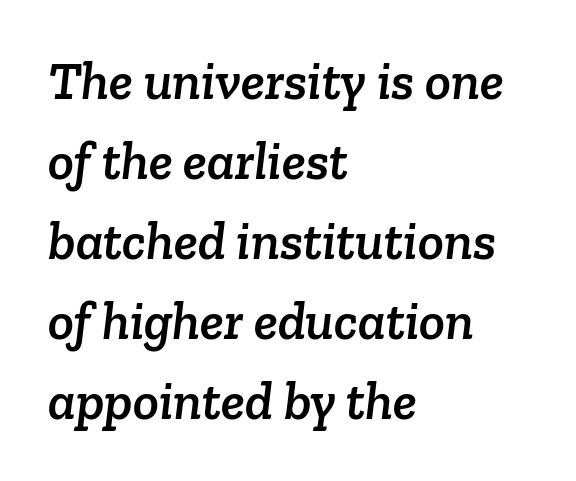
The lines in this sample share a left origin and differ only in where they stop. Reading down the column, the eye jumps a familiar distance to each next line. Proportional: the letters do not fall into vertical columns. Look at the tracking — it's just the regular setting, nothing added. The words here are not underlined.
